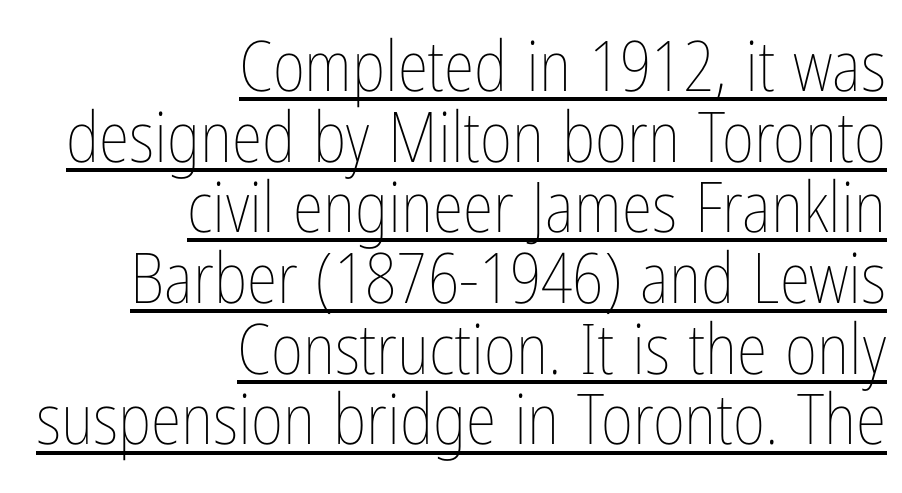
The image shows 70 px thin, condensed type, upright; set right-aligned, tight line spacing (1.01x), normal letter spacing, underlined; low stroke contrast and a medium x-height.
